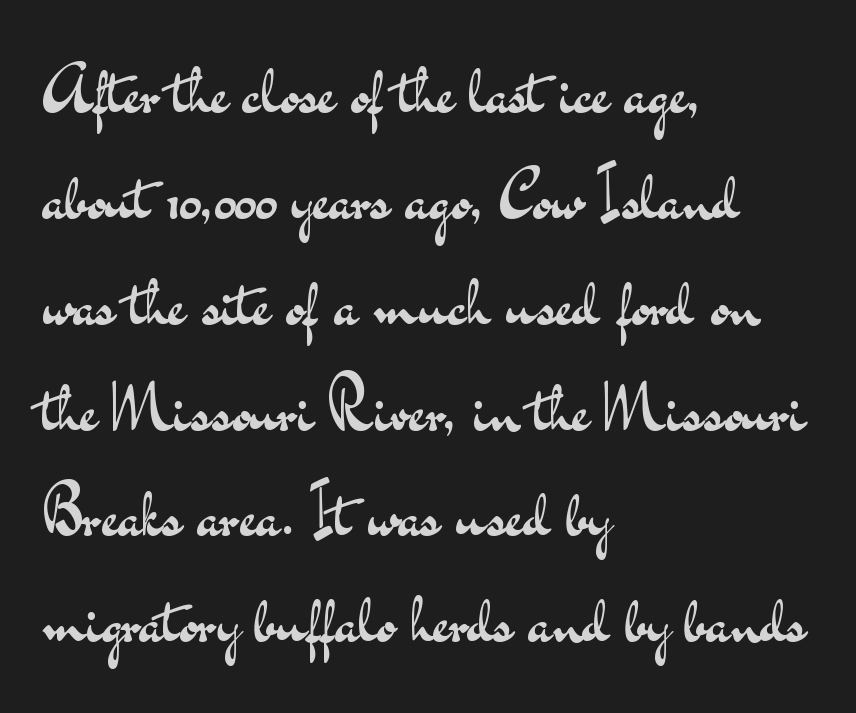
Each row of text sits above clean, open space. No extra tracking has been applied to these lines. Vertical spacing — default. The rendering shows plain stroke endings on the letterforms — a sans-serif design.
